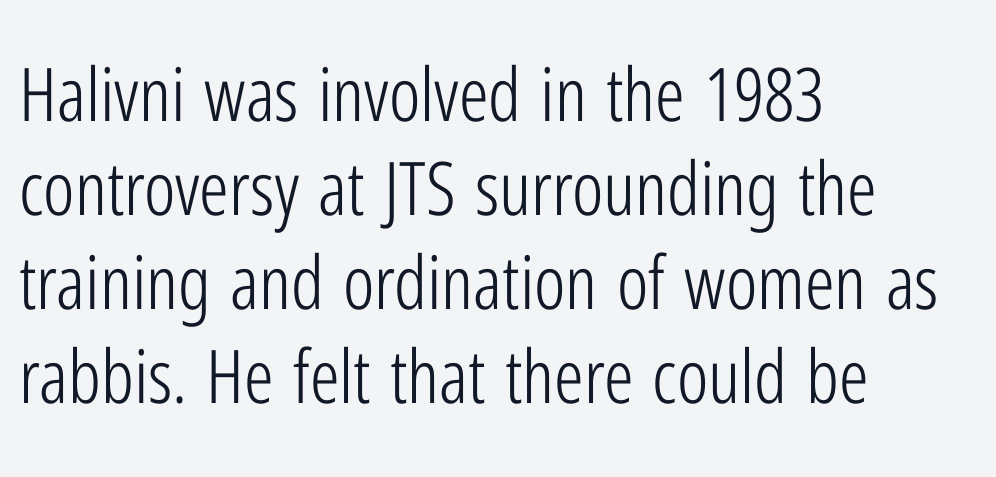
{"serif": "no", "italic": "no", "bold": "no", "weight": "light", "width": "condensed", "stroke_contrast": "low", "x_height": "medium", "monospaced": "no", "underline": "no", "align": "left", "line_spacing": "normal", "line_spacing_ratio": 1.27, "letter_spacing": "normal", "letter_spacing_em": 0.0, "glyph_px": 74}
